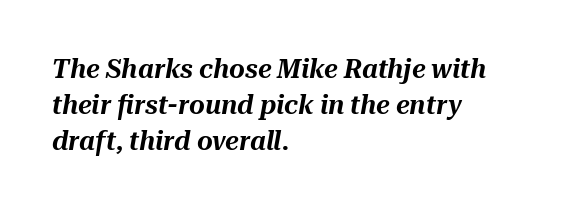
Q: Is the text italic (slanted)? A: Yes, it leans right by about 10 degrees.
Q: Is the text underlined? A: No.
Q: How is the paragraph aligned? A: Left-aligned.
Q: Is the spacing between letters normal or unusually wide? A: Normal.
Q: Is the spacing between lines tight, normal or loose? A: Normal.
